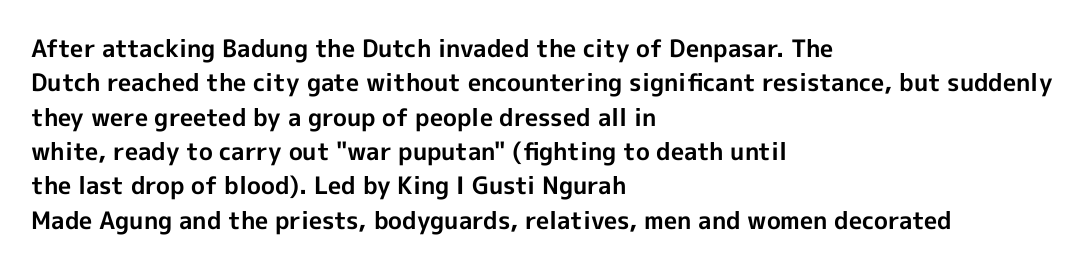
The image shows 24 px bold type, upright; set left-aligned, normal line spacing (1.43x), normal letter spacing, not underlined.
